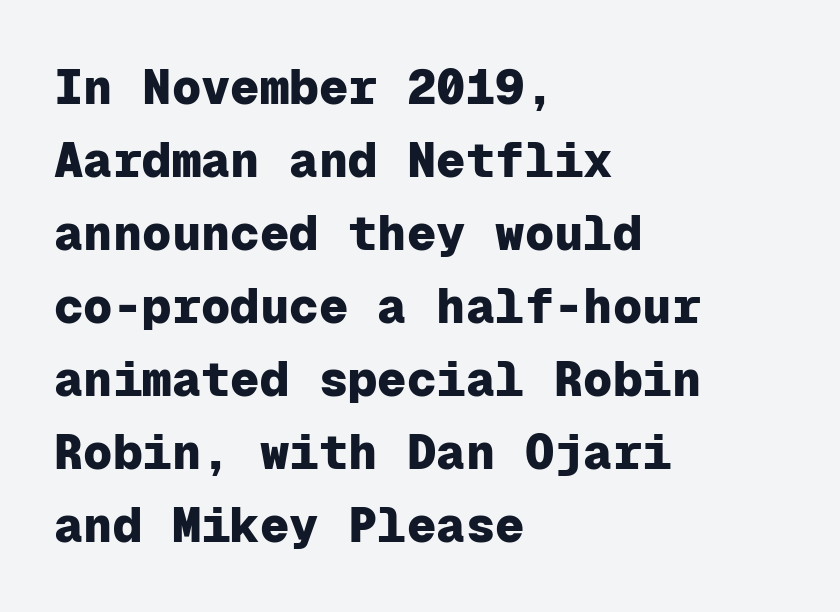
Q: Is the text bold? A: Yes.
Q: Is the text italic (slanted)? A: No, it is upright.
Q: Is the typeface a serif or a sans-serif typeface? A: Sans-serif.
Q: Is the text underlined? A: No.
Q: How is the paragraph aligned? A: Left-aligned.
Q: Is the spacing between letters normal or unusually wide? A: Normal.
Q: Is the spacing between lines tight, normal or loose? A: Normal.
Q: Width (condensed, normal, or wide)? A: Normal.
Q: Stroke contrast? A: Low.
Q: x-height? A: Medium.
Q: Monospaced? A: Yes.
